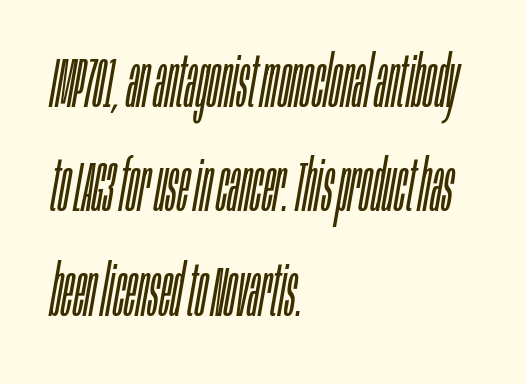
Q: Is the text bold? A: No.
Q: Is the text italic (slanted)? A: Yes, it leans right by about 10 degrees.
Q: Is the text underlined? A: No.
Q: How is the paragraph aligned? A: Left-aligned.
Q: Is the spacing between letters normal or unusually wide? A: Normal.
Q: Is the spacing between lines tight, normal or loose? A: Normal.
Q: Width (condensed, normal, or wide)? A: Condensed.
Q: Stroke contrast? A: Low.
Q: x-height? A: Large.
Q: Monospaced? A: No.
